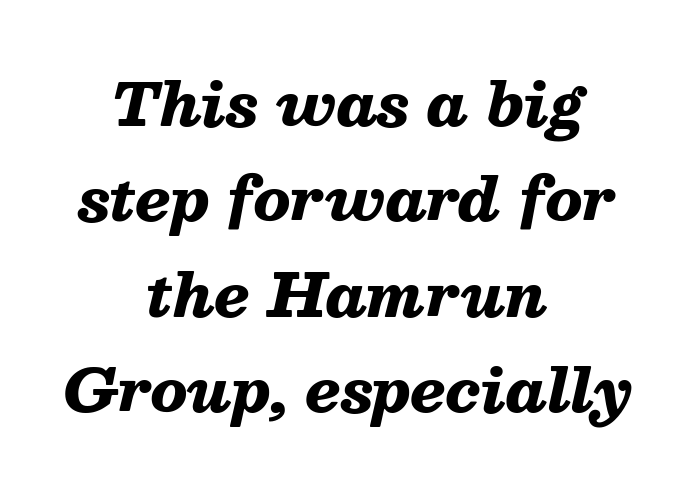
Honestly, there is no underline to notice here at all. Leftover space on each line is divided equally before and after the words. You could not count columns in this text — the font is proportionally spaced. Interline gaps are of average width in this sample. Designer's note — italics engaged. Honestly, the letter spacing is just normal — you wouldn't notice it.
